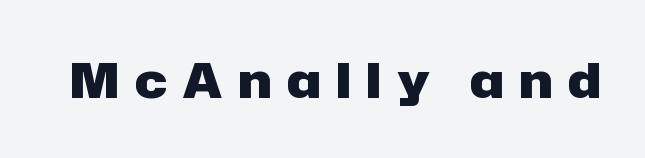
The image shows 49 px heavy sans-serif type, upright; set unusually wide letter spacing (+0.32 em), not underlined; low stroke contrast and a medium x-height.
